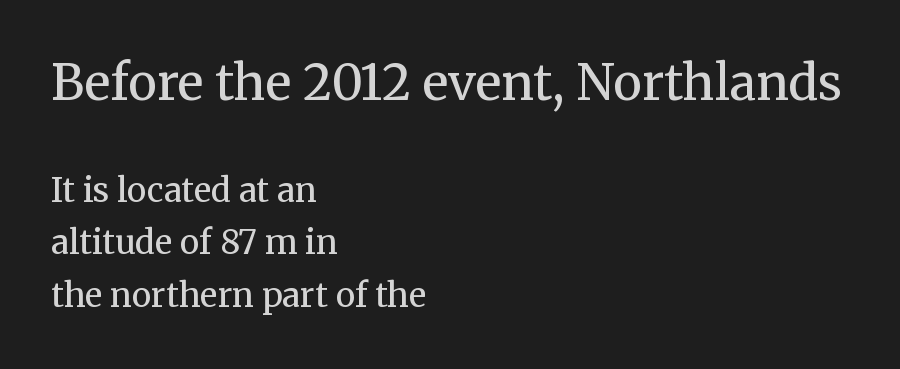
Which chunk is bigger? The first one — the top block dwarfs the bottom. Each word holds together tightly as a unit, with standard inter-letter gaps. This reads as an unemphasized weight, regular at the heaviest. The designer went with a serif here, giving each stem small feet.
